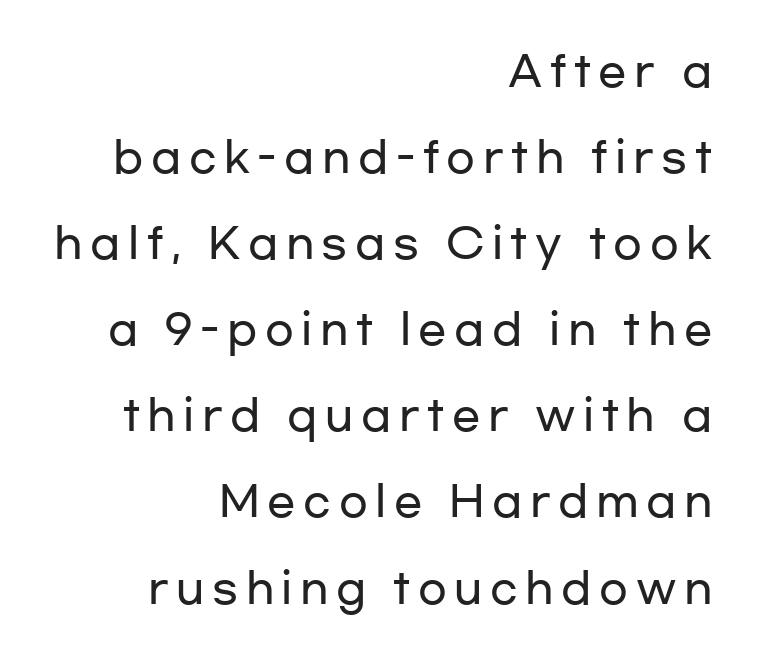
The string is rendered with underlining switched off. These lines are rendered in a variable-pitch font. Posture: straight, roman, zero tilt. These lines stand farther apart than default settings would place them. A flush-right, rag-left setting is used for this passage. I'd call this a sans setting — the letters go barefoot.
